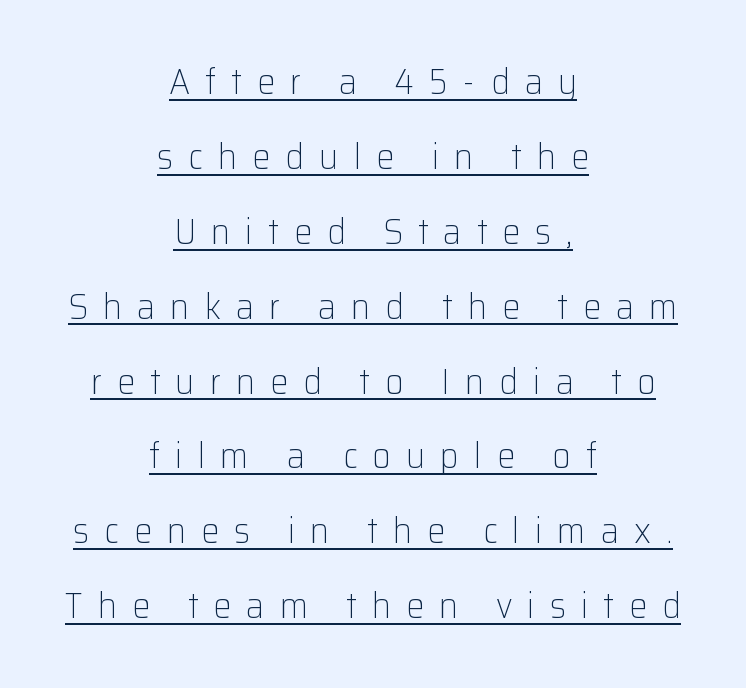
{"serif": "no", "italic": "no", "bold": "no", "weight": "light", "width": "normal", "stroke_contrast": "low", "x_height": "medium", "monospaced": "no", "underline": "yes", "align": "center", "line_spacing": "loose", "line_spacing_ratio": 2.08, "letter_spacing": "wide", "letter_spacing_em": 0.42, "glyph_px": 36}
